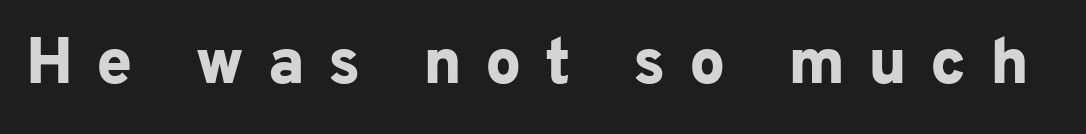
Posture: upright roman. Looks like regular typesetting: each glyph gets only the width it needs. Loose tracking; the words dissolve into strings of separated letters. Emphasis by weight is at full strength: bold. Underlining? Definitely not there. The passage shown is typeset with a sans-serif family.
